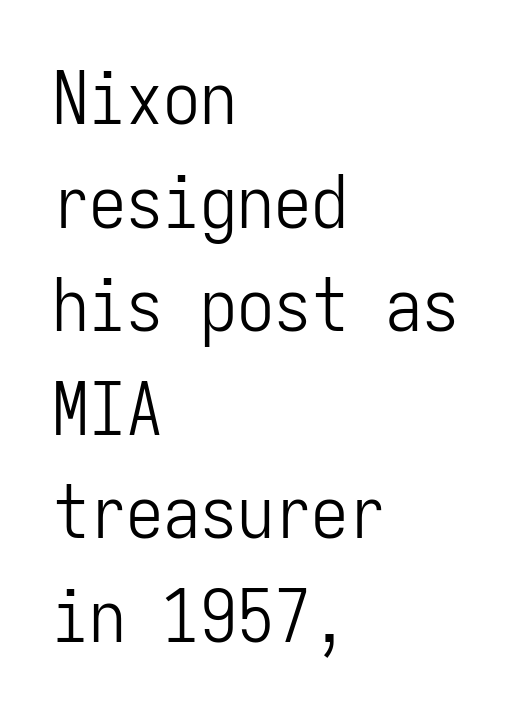
Q: Is the text bold? A: No.
Q: Is the text italic (slanted)? A: No, it is upright.
Q: Is the typeface a serif or a sans-serif typeface? A: Sans-serif.
Q: Is the text underlined? A: No.
Q: How is the paragraph aligned? A: Left-aligned.
Q: Is the spacing between letters normal or unusually wide? A: Normal.
Q: Is the spacing between lines tight, normal or loose? A: Normal.
Q: Width (condensed, normal, or wide)? A: Condensed.
Q: Stroke contrast? A: Low.
Q: x-height? A: Medium.
Q: Monospaced? A: Yes.
